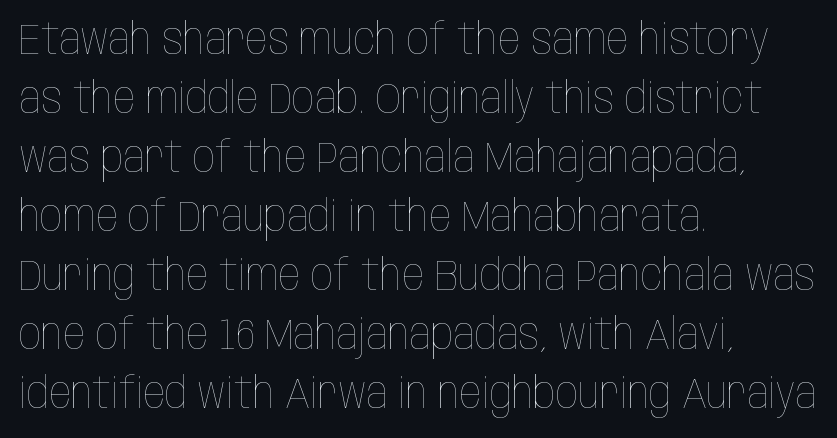
Successive baselines arrive at the customary interval. Compared with a typical body face, this is equally light or lighter still. Caption: multi-line text, flush left, ragged right. The words here are not underlined. The letters advance in unequal steps, a hallmark of proportional type. There is no visible air inserted between adjacent glyphs.
